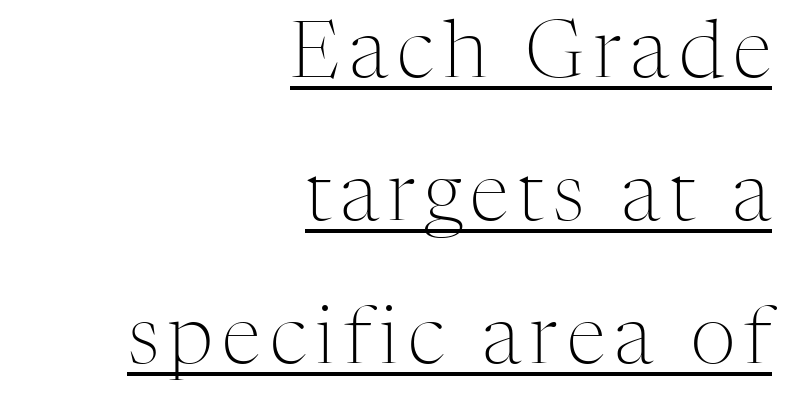
{"serif": "yes", "italic": "no", "bold": "no", "weight": "light", "width": "normal", "stroke_contrast": "medium", "x_height": "medium", "monospaced": "no", "underline": "yes", "align": "right", "line_spacing_ratio": 1.81, "glyph_px": 79}
